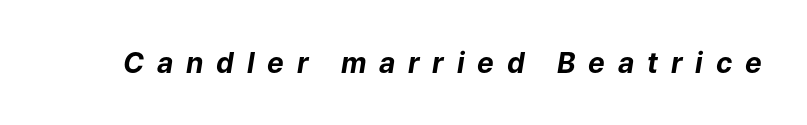
The image shows 28 px bold type, italic (leaning right); set unusually wide letter spacing (+0.46 em), not underlined; low stroke contrast and a medium x-height.
